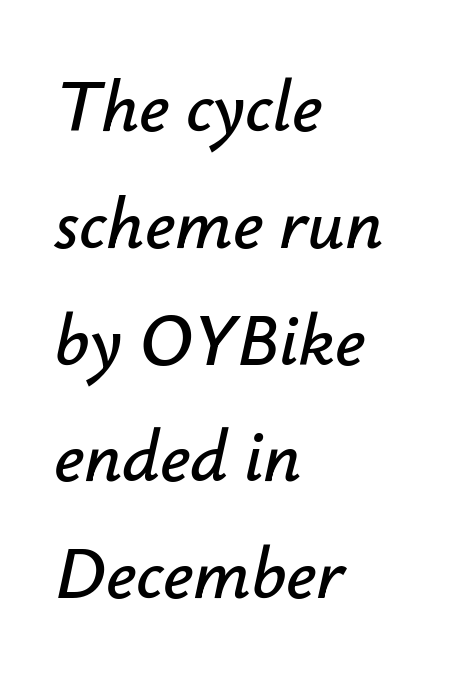
{"italic": "yes", "lean": "right", "slant_degrees": 12, "width": "normal", "stroke_contrast": "low", "x_height": "small", "monospaced": "no", "underline": "no", "align": "left", "line_spacing": "normal", "line_spacing_ratio": 1.6, "letter_spacing": "normal", "letter_spacing_em": 0.0, "glyph_px": 73}
